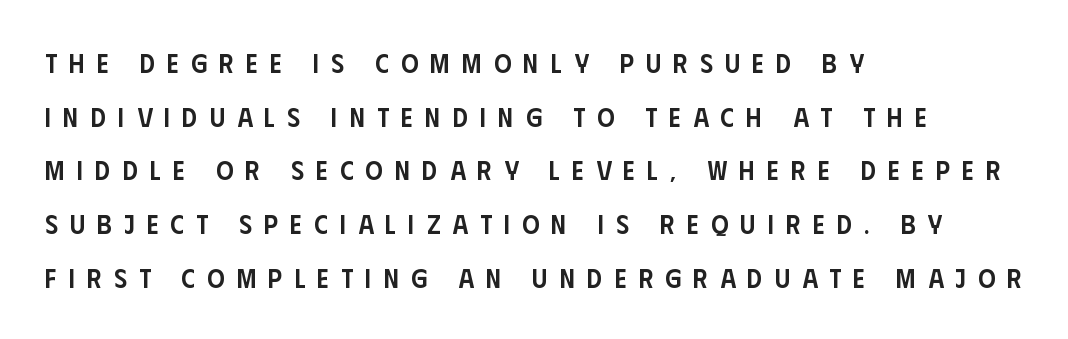
The passage shown has open, widely tracked lettering throughout. The string is rendered with underlining switched off. The ragged edge is on the right, which tells us the setting is flush left. Successive baselines arrive slowly, with a big drop between each. The letters stand straight up with perfectly vertical stems. The letters are semibold — heavier than regular but short of a full bold.
